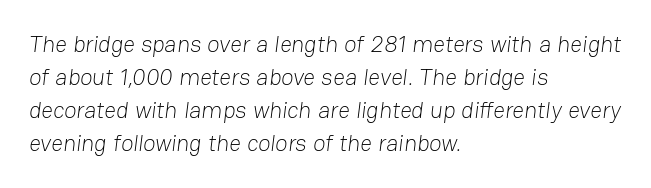
The image shows 23 px text type; set left-aligned, normal line spacing (1.44x), normal letter spacing, not underlined.
